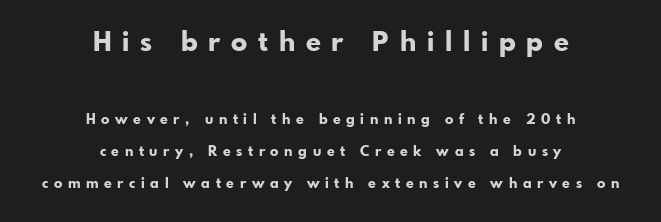
A great deal of white space separates one row of letters from the next. Do the letters lean? They stand straight. Honestly, the letter spacing is so wide it's the main thing you notice. This is heavy type, rendered in bold. Whoever set this made the first block the dominant, larger element.
